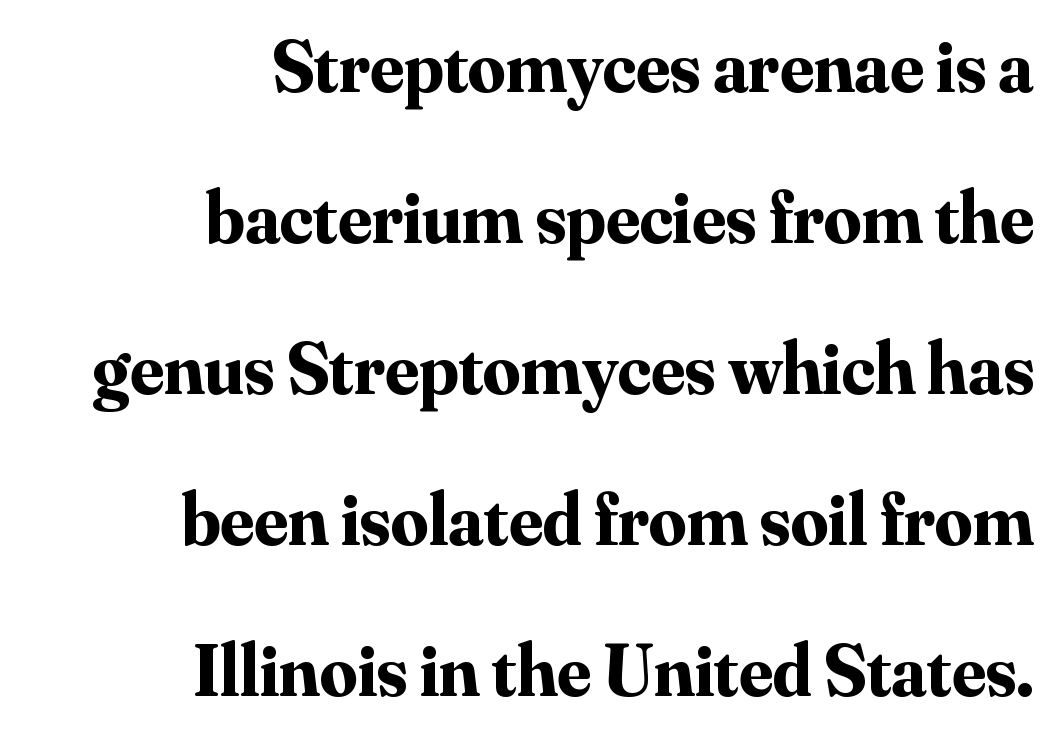
Q: Is the text bold? A: Yes.
Q: Is the text italic (slanted)? A: No, it is upright.
Q: Is the typeface a serif or a sans-serif typeface? A: Serif.
Q: Is the text underlined? A: No.
Q: How is the paragraph aligned? A: Right-aligned.
Q: Is the spacing between letters normal or unusually wide? A: Normal.
Q: Is the spacing between lines tight, normal or loose? A: Loose.
Q: Width (condensed, normal, or wide)? A: Normal.
Q: Stroke contrast? A: Medium.
Q: x-height? A: Small.
Q: Monospaced? A: No.
